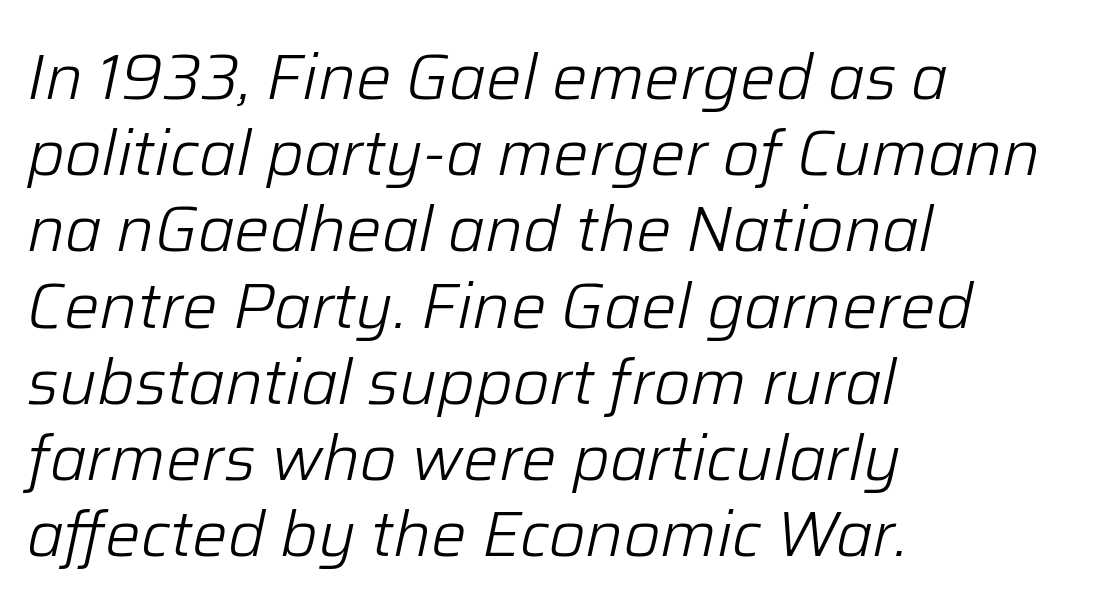
{"italic": "yes", "lean": "right", "slant_degrees": 12, "bold": "no", "weight": "light", "width": "normal", "stroke_contrast": "low", "x_height": "medium", "monospaced": "no", "underline": "no", "align": "left", "line_spacing_ratio": 1.21, "letter_spacing": "normal", "letter_spacing_em": 0.0, "glyph_px": 63}
